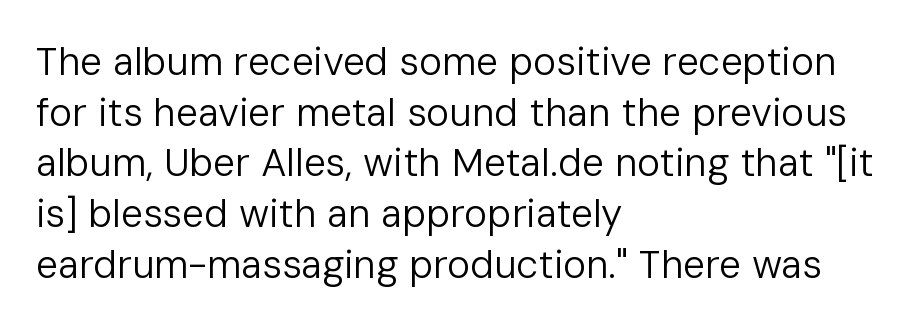
Proportional: the letters do not fall into vertical columns. You can tell from the bare stems that sans-serif type was used. You can tell it's not italic because the verticals are truly vertical. The lines are quadded left. Beneath every word, the page is bare.
